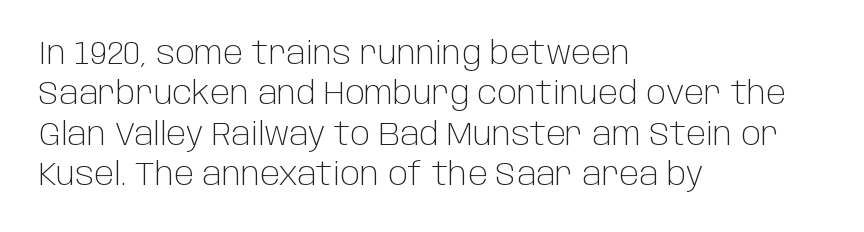
{"serif": "no", "italic": "no", "bold": "no", "weight": "light", "width": "normal", "stroke_contrast": "low", "x_height": "large", "monospaced": "no", "underline": "no", "align": "left", "line_spacing": "normal", "line_spacing_ratio": 1.3, "letter_spacing": "normal", "letter_spacing_em": 0.0, "glyph_px": 31}
